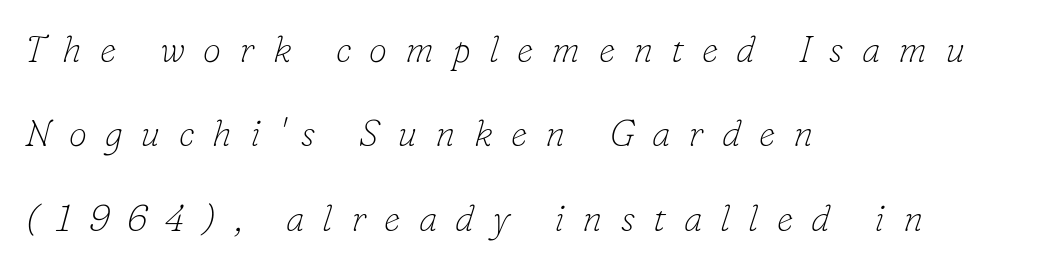
{"serif": "yes", "italic": "yes", "lean": "right", "slant_degrees": 16, "bold": "no", "weight": "thin", "width": "normal", "stroke_contrast": "low", "x_height": "small", "monospaced": "no", "underline": "no", "align": "left", "line_spacing": "loose", "line_spacing_ratio": 2.28, "letter_spacing": "wide", "letter_spacing_em": 0.49, "glyph_px": 37}
